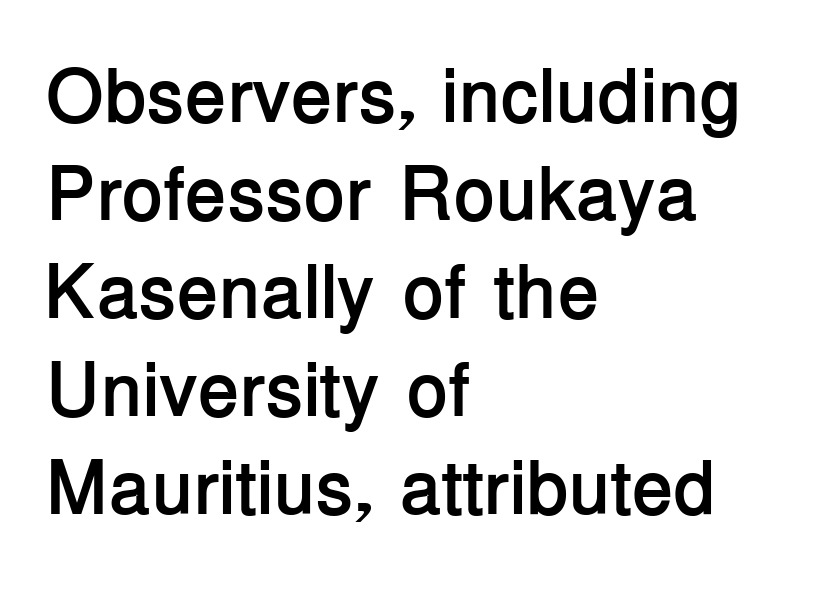
{"serif": "no", "italic": "no", "bold": "yes", "weight": "semibold", "width": "normal", "stroke_contrast": "low", "x_height": "medium", "monospaced": "no", "underline": "no", "align": "left", "line_spacing": "normal", "line_spacing_ratio": 1.29, "letter_spacing": "normal", "letter_spacing_em": 0.0, "glyph_px": 76}
